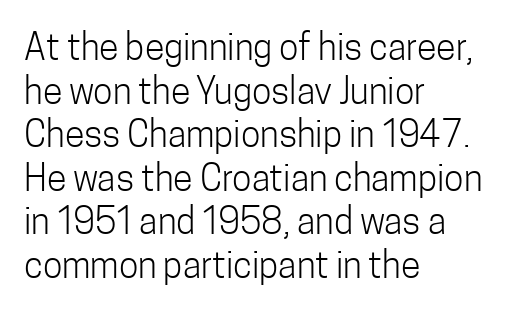
No heavy texture on the line: the type isn't bold. This sample has the flowing, uneven cadence of proportional lettering. This sample uses an upright cut, with every glyph sitting square on the baseline. What kind of face is this? One without serifs — a sans. A bare baseline throughout the passage.
